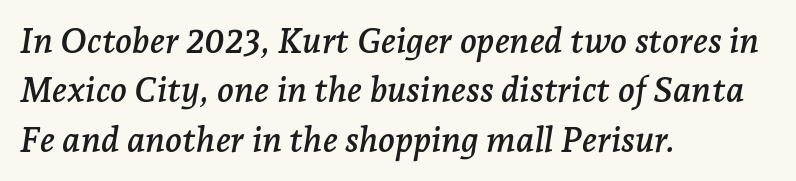
Q: Is the text italic (slanted)? A: Yes, it leans right by about 7 degrees.
Q: Is the typeface a serif or a sans-serif typeface? A: Serif.
Q: Is the text underlined? A: No.
Q: How is the paragraph aligned? A: Left-aligned.
Q: Is the spacing between letters normal or unusually wide? A: Normal.
Q: Is the spacing between lines tight, normal or loose? A: Normal.
Q: Width (condensed, normal, or wide)? A: Normal.
Q: Stroke contrast? A: Low.
Q: x-height? A: Medium.
Q: Monospaced? A: No.
